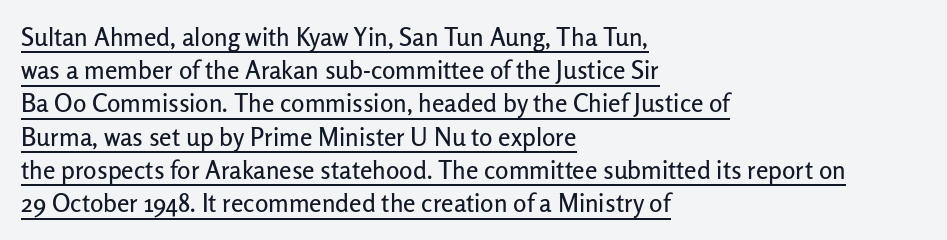
{"italic": "no", "underline": "yes", "align": "left", "line_spacing": "normal", "line_spacing_ratio": 1.33, "letter_spacing": "normal", "letter_spacing_em": 0.0, "glyph_px": 25}
